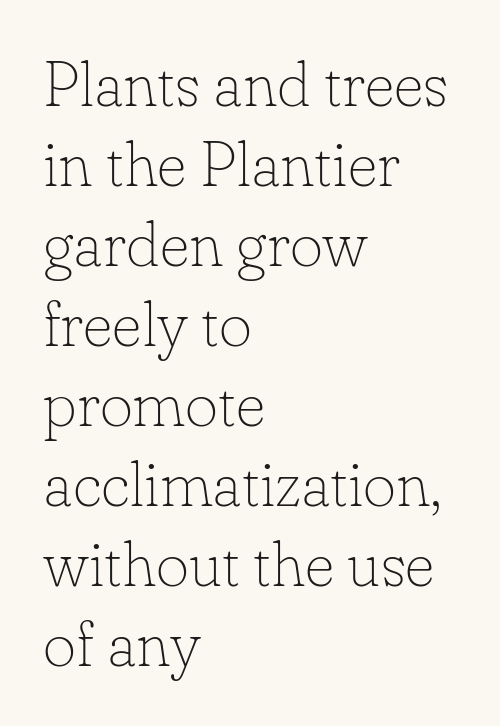
Horizontally, the lines are justified to the leading edge only. Posture: upright roman. A bare baseline throughout the passage. You could not count columns in this text — the font is proportionally spaced. Letterform terminals end in serifs throughout the passage. The font is comparable to plain body text, perhaps lighter.
